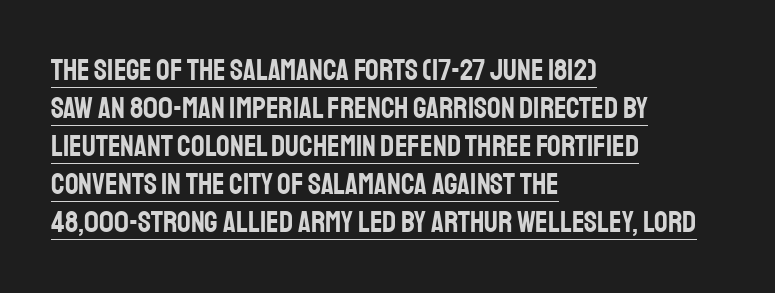
Posture: upright roman. The vertical gap from one line to the next is medium. Each word holds together tightly as a unit, with standard inter-letter gaps. Is this a fixed-width face? No — the glyphs have proportional, varying widths. Casual observation: everything's shoved over to the left.
